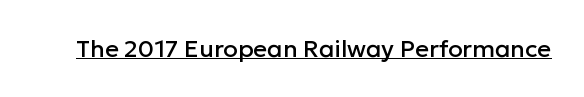
{"italic": "no", "underline": "yes", "letter_spacing": "normal", "letter_spacing_em": 0.0, "glyph_px": 24}
